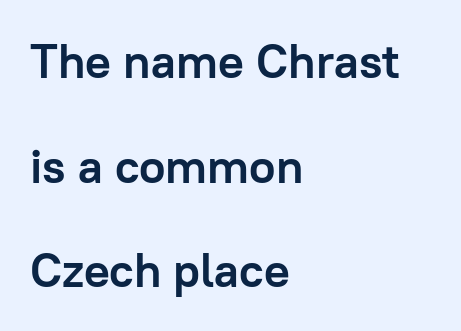
A typesetter would call this proportional, since set widths differ per character. In CSS terms this would be text-align: left. In terms of letterform style, serifs are entirely absent. Each glyph is drawn with heavy, bold strokes. Any mark beneath the type? The region is blank.
